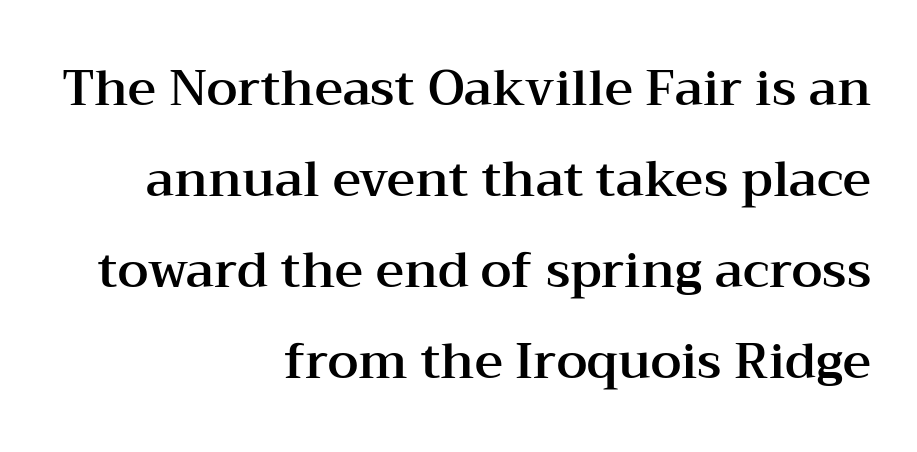
{"serif": "yes", "italic": "no", "width": "wide", "stroke_contrast": "medium", "x_height": "medium", "monospaced": "no", "underline": "no", "align": "right", "line_spacing_ratio": 1.86, "letter_spacing": "normal", "letter_spacing_em": 0.0, "glyph_px": 49}
